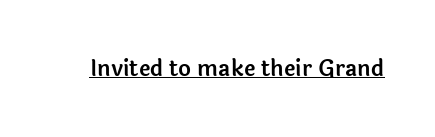
The image shows 22 px text type, upright; set normal letter spacing, underlined.
